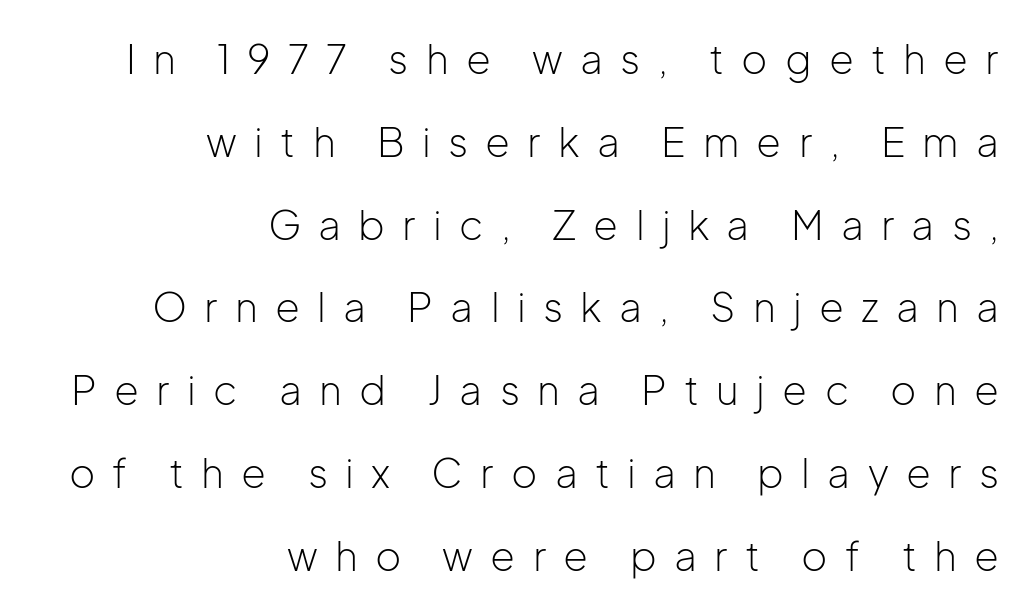
The line texture is sparse and dotted thanks to wide tracking. Character widths vary here, with narrow letters taking less room than wide ones. Regarding serifs, this sample does without them. Casual observation: everything's shoved over to the right. This reads as an unemphasized weight, regular at the heaviest.
